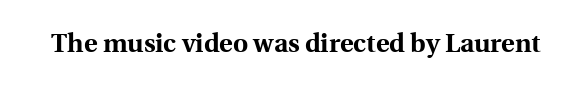
Q: Is the text bold? A: Yes.
Q: Is the text italic (slanted)? A: No, it is upright.
Q: Is the text underlined? A: No.
Q: Is the spacing between letters normal or unusually wide? A: Normal.
